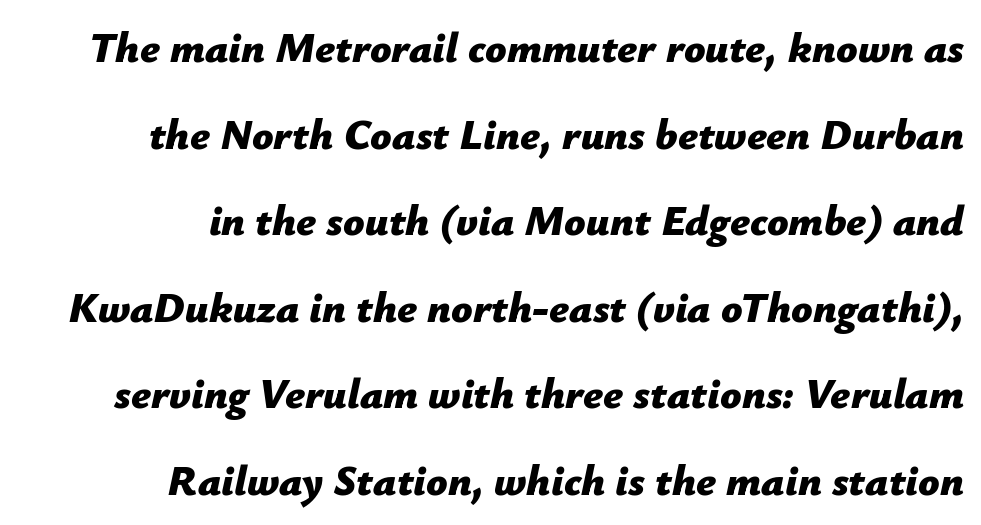
{"italic": "yes", "lean": "right", "slant_degrees": 12, "bold": "yes", "weight": "bold", "width": "normal", "stroke_contrast": "low", "x_height": "medium", "monospaced": "no", "underline": "no", "align": "right", "line_spacing": "loose", "line_spacing_ratio": 2.06, "letter_spacing": "normal", "letter_spacing_em": 0.0, "glyph_px": 42}
